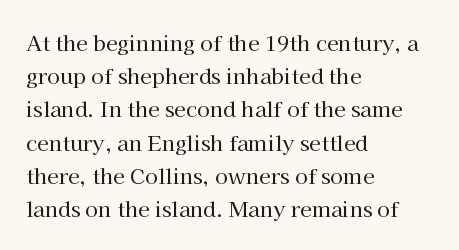
{"italic": "no", "bold": "no", "underline": "no", "align": "left", "line_spacing": "normal", "line_spacing_ratio": 1.58, "letter_spacing": "normal", "letter_spacing_em": 0.0, "glyph_px": 21}
